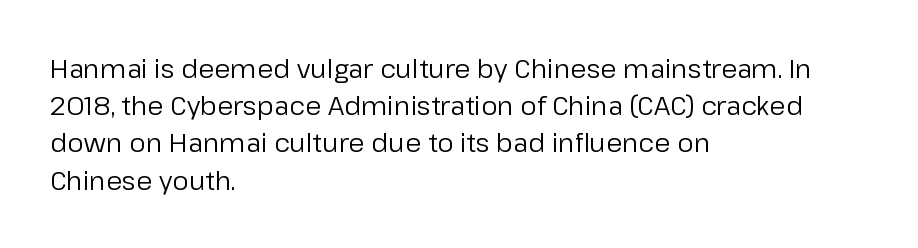
{"italic": "no", "bold": "no", "underline": "no", "align": "left", "line_spacing": "normal", "line_spacing_ratio": 1.43, "letter_spacing": "normal", "letter_spacing_em": 0.0, "glyph_px": 26}
